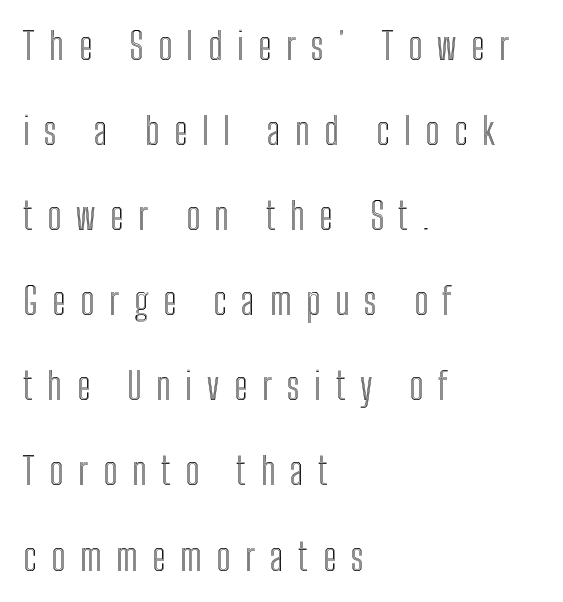
This sample uses expanded letter spacing, leaving extra air between glyphs. The lines are quadded left. The baseline area is clear. Compared with typical paragraphs, the rows here are farther apart. Do the letters lean? They stand straight. A typesetter would call this proportional, since set widths differ per character.
